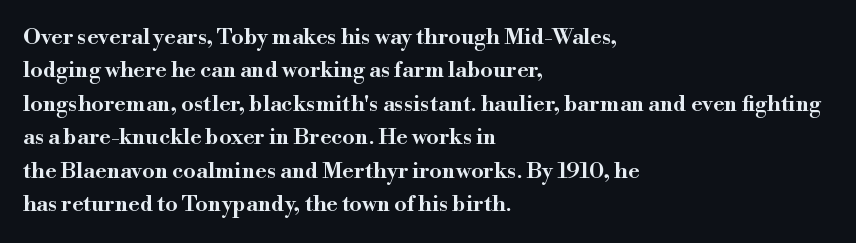
The image shows 22 px text type, upright; set left-aligned, normal line spacing (1.52x), normal letter spacing, not underlined.
